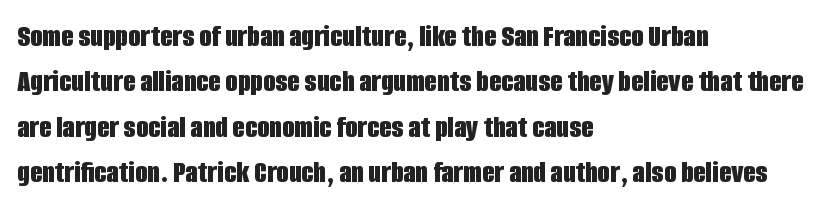
The image shows 32 px bold, condensed sans-serif type, upright; set left-aligned, normal line spacing (1.42x), normal letter spacing, not underlined; low stroke contrast and a large x-height.
